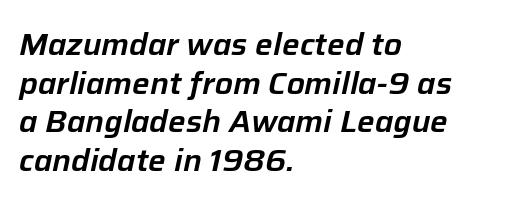
Q: Is the text italic (slanted)? A: Yes, it leans right by about 12 degrees.
Q: Is the text underlined? A: No.
Q: How is the paragraph aligned? A: Left-aligned.
Q: Is the spacing between letters normal or unusually wide? A: Normal.
Q: Is the spacing between lines tight, normal or loose? A: Normal.
Q: Width (condensed, normal, or wide)? A: Normal.
Q: Stroke contrast? A: Low.
Q: x-height? A: Medium.
Q: Monospaced? A: No.
